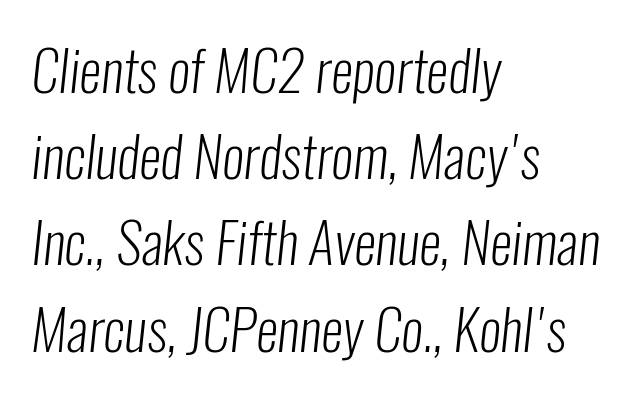
{"serif": "no", "bold": "no", "weight": "light", "width": "condensed", "stroke_contrast": "low", "x_height": "medium", "monospaced": "no", "underline": "no", "align": "left", "line_spacing": "normal", "line_spacing_ratio": 1.54, "letter_spacing": "normal", "letter_spacing_em": 0.0, "glyph_px": 56}
